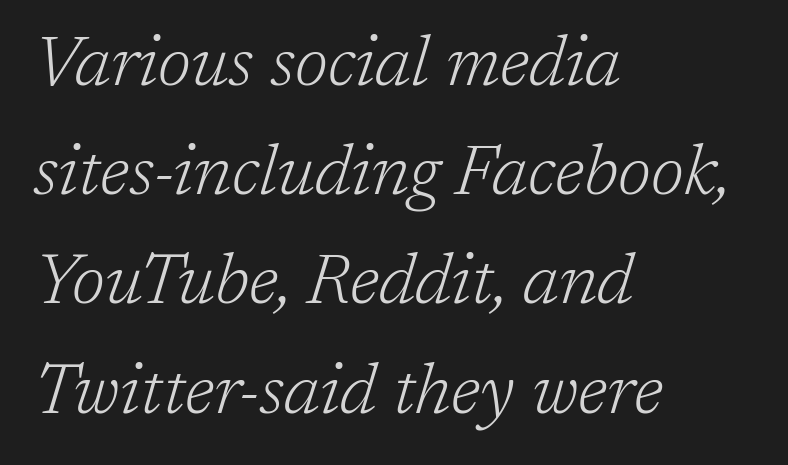
Plain, unruled lines of type. Is this a fixed-width face? No — the glyphs have proportional, varying widths. Style check: oblique. Baseline-to-baseline distance is the conventional proportion of letter height. The letterforms sit at book weight or below.
